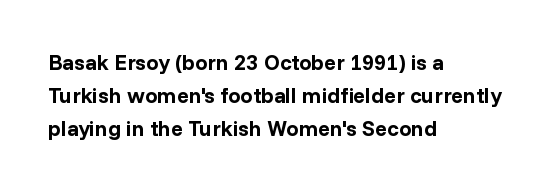
{"italic": "no", "bold": "yes", "underline": "no", "align": "left", "line_spacing": "normal", "line_spacing_ratio": 1.51, "letter_spacing": "normal", "letter_spacing_em": 0.0, "glyph_px": 22}
